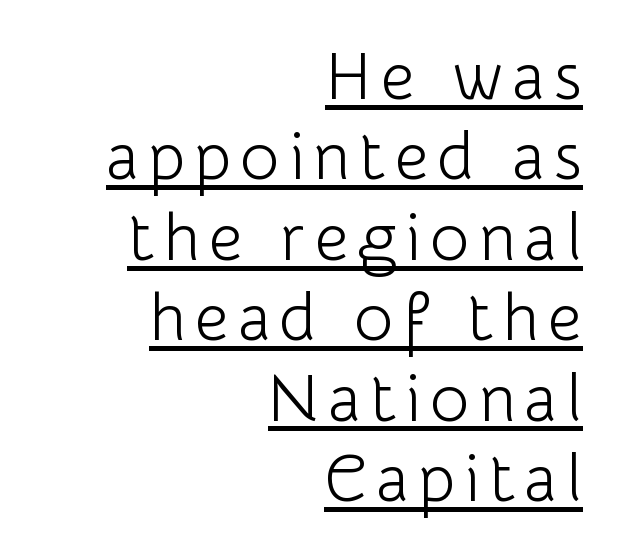
Q: Is the text bold? A: No.
Q: Is the text italic (slanted)? A: No, it is upright.
Q: Is the typeface a serif or a sans-serif typeface? A: Sans-serif.
Q: Is the text underlined? A: Yes.
Q: How is the paragraph aligned? A: Right-aligned.
Q: Width (condensed, normal, or wide)? A: Normal.
Q: Stroke contrast? A: Low.
Q: x-height? A: Medium.
Q: Monospaced? A: No.
